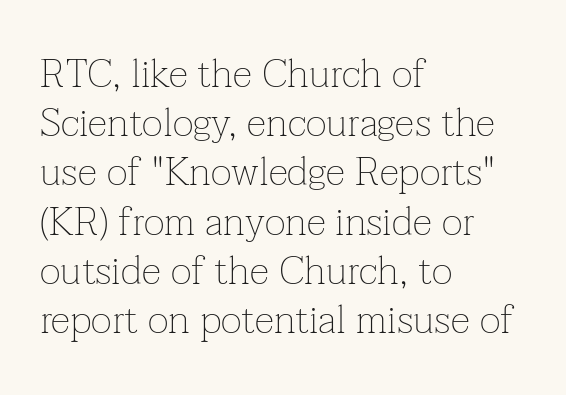
Q: Is the text bold? A: No.
Q: Is the text italic (slanted)? A: No, it is upright.
Q: Is the typeface a serif or a sans-serif typeface? A: Serif.
Q: Is the text underlined? A: No.
Q: How is the paragraph aligned? A: Left-aligned.
Q: Is the spacing between letters normal or unusually wide? A: Normal.
Q: Width (condensed, normal, or wide)? A: Normal.
Q: Stroke contrast? A: Low.
Q: x-height? A: Medium.
Q: Monospaced? A: No.
